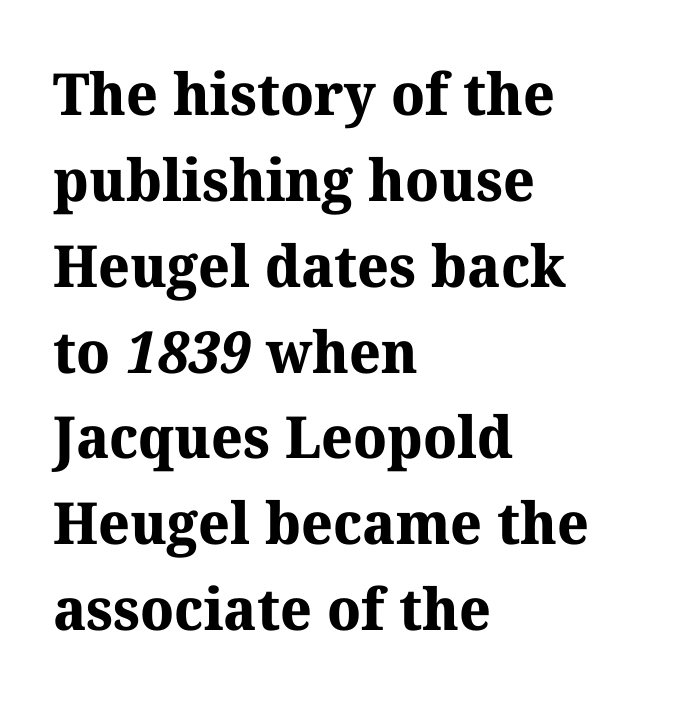
The image shows 58 px bold serif type; set left-aligned, normal line spacing (1.48x), normal letter spacing, not underlined; medium stroke contrast and a medium x-height.
